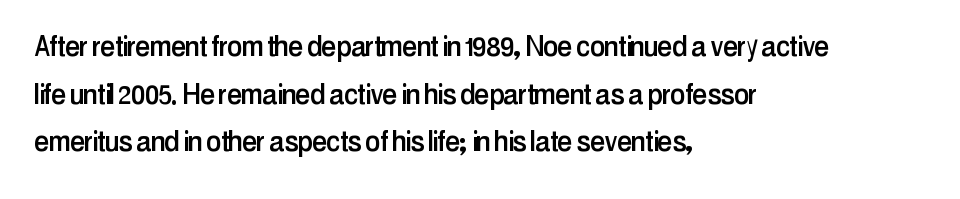
The image shows 34 px condensed sans-serif type, upright; set left-aligned, normal line spacing (1.4x), normal letter spacing, not underlined; low stroke contrast and a medium x-height.
